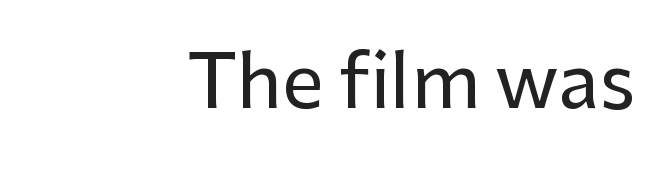
Q: Is the text italic (slanted)? A: No, it is upright.
Q: Is the typeface a serif or a sans-serif typeface? A: Sans-serif.
Q: Is the text underlined? A: No.
Q: How is the paragraph aligned? A: Right-aligned.
Q: Is the spacing between letters normal or unusually wide? A: Normal.
Q: Width (condensed, normal, or wide)? A: Normal.
Q: Stroke contrast? A: Low.
Q: x-height? A: Medium.
Q: Monospaced? A: No.
